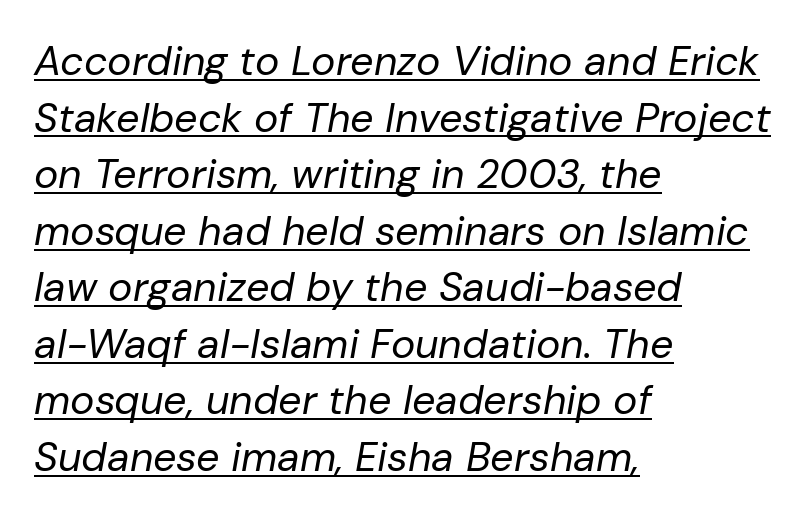
Character widths vary here, with narrow letters taking less room than wide ones. Underlined type. Default kerning and tracking; the words read as compact shapes. Unbolded letterforms with no extra heft.
